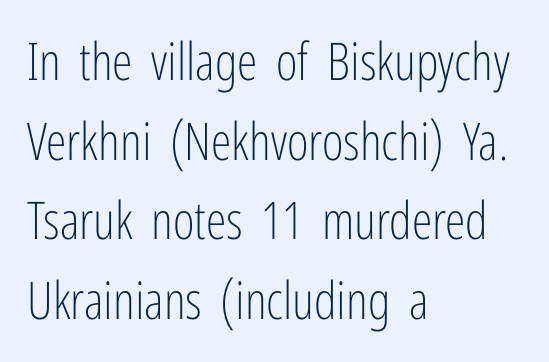
The space between consecutive lines is moderate. Each row of text sits above clean, open space. A typesetter would label this face a sans. The font sits on the lighter half of the weight spectrum, regular included.
